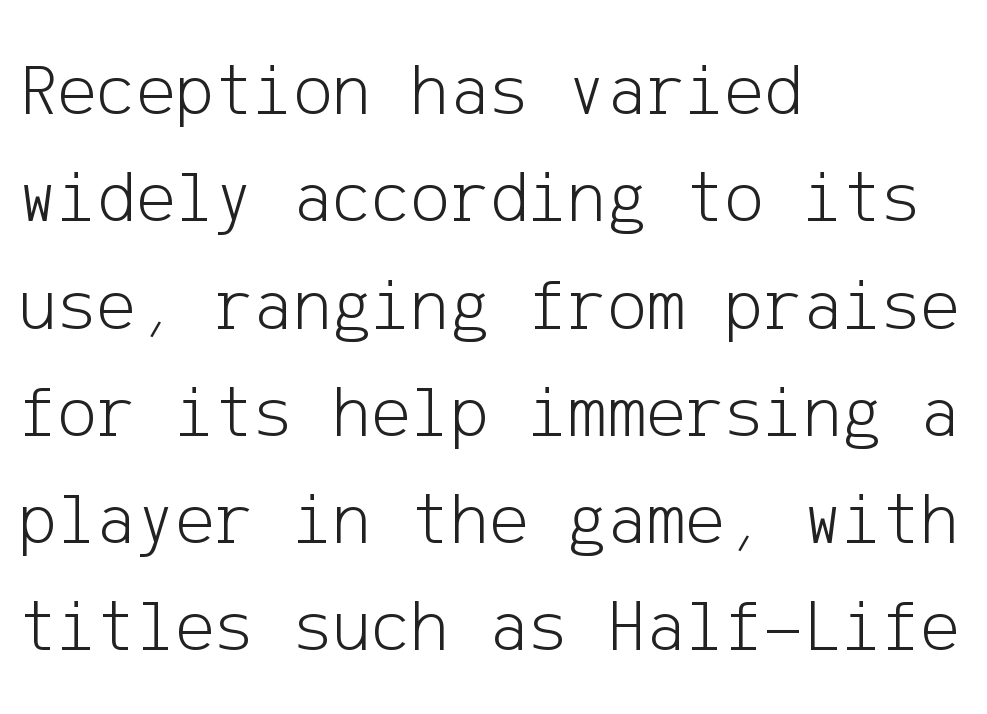
If you measured baseline to baseline, you'd find a middling distance. Every row of glyphs begins at an identical x-position on the left. The glyphs are unaccompanied by any horizontal stroke below them. Rendered with straight, roman letterforms. The glyphs in this specimen are sans serif. Characters follow at the spacing the type designer built in.
